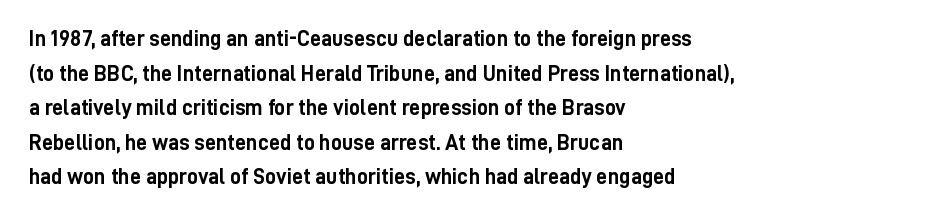
The image shows 22 px bold type, upright; set left-aligned, normal line spacing (1.57x), normal letter spacing, not underlined.
